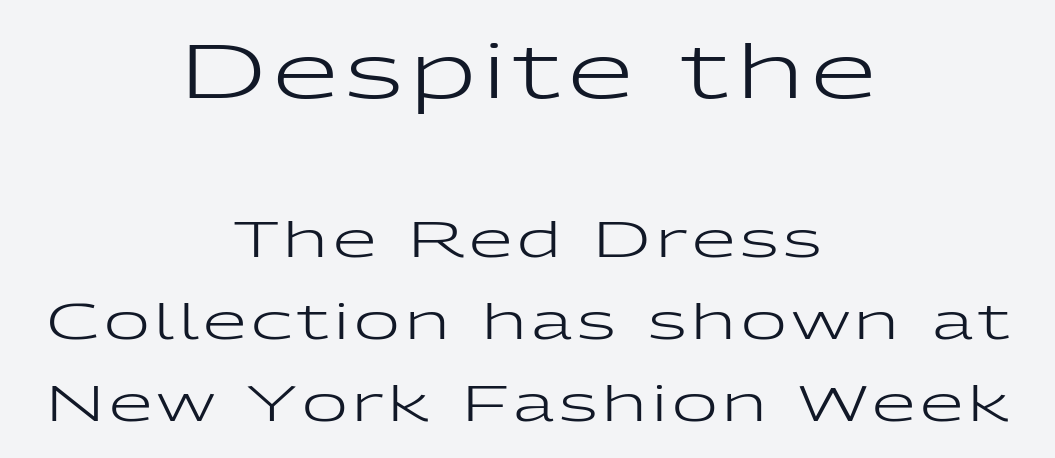
{"serif": "no", "italic": "no", "bold": "no", "weight": "regular", "width": "wide", "stroke_contrast": "low", "x_height": "medium", "monospaced": "no", "underline": "no", "align": "center", "line_spacing": "normal", "line_spacing_ratio": 1.64, "larger_block": "first", "size_ratio": 1.5, "glyph_px": 75}
